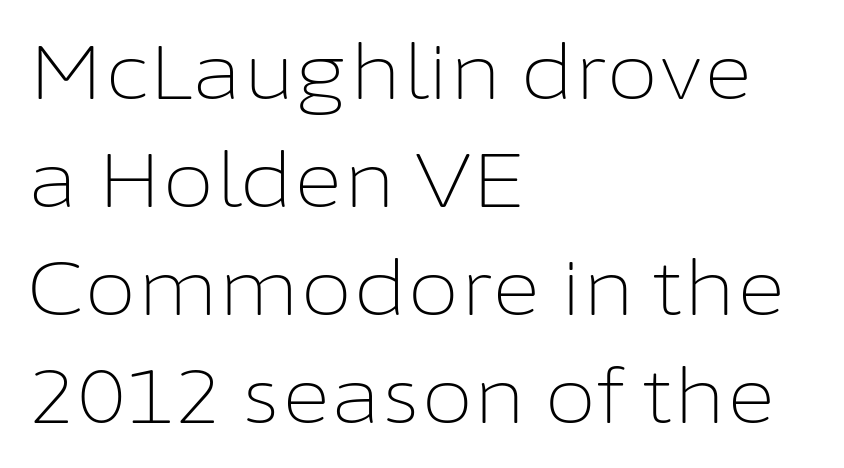
Unbolded letterforms with no extra heft. How would I describe the line gaps? Plain and ordinary. Nope, no serifs anywhere on these letters. These lines were composed using upright roman letters.
